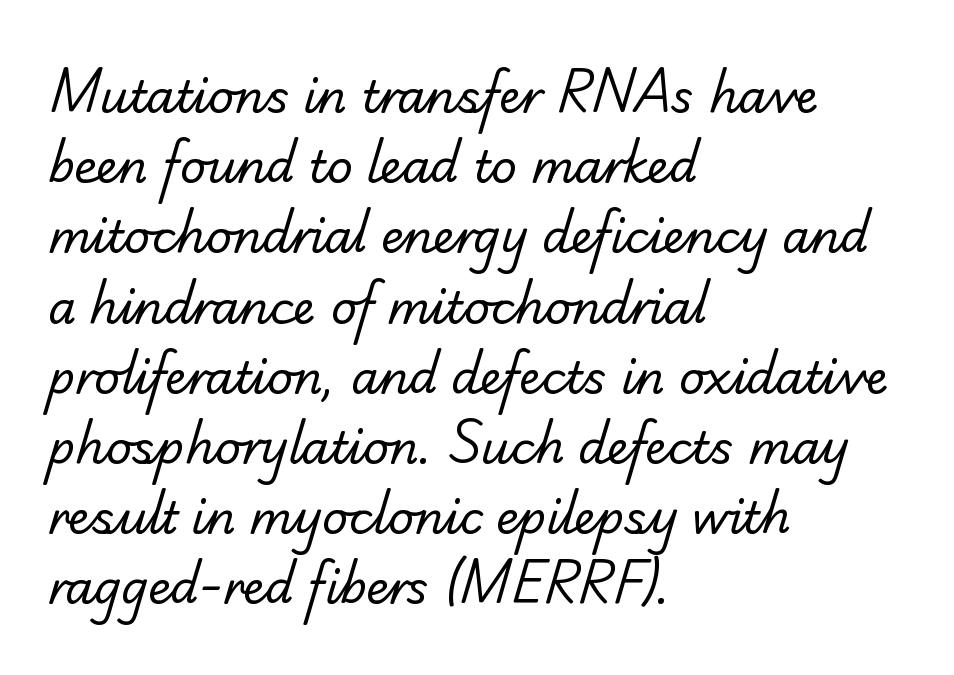
Q: Is the text bold? A: No.
Q: Is the typeface a serif or a sans-serif typeface? A: Serif.
Q: Is the text underlined? A: No.
Q: How is the paragraph aligned? A: Left-aligned.
Q: Is the spacing between letters normal or unusually wide? A: Normal.
Q: Is the spacing between lines tight, normal or loose? A: Normal.
Q: Width (condensed, normal, or wide)? A: Normal.
Q: Stroke contrast? A: Low.
Q: x-height? A: Small.
Q: Monospaced? A: No.
